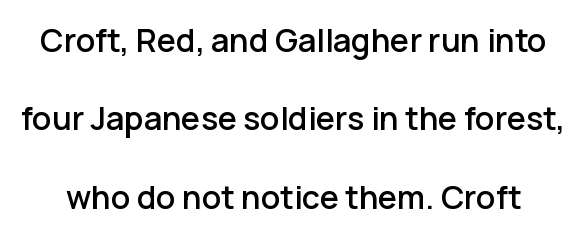
Does the lettering tilt? It doesn't — this is upright. There is no visible air inserted between adjacent glyphs. Reading down the column, the eye jumps a long way to each next line. This sample uses a sans-serif face. Think of a printed novel: that variable character pitch is what you see here.
